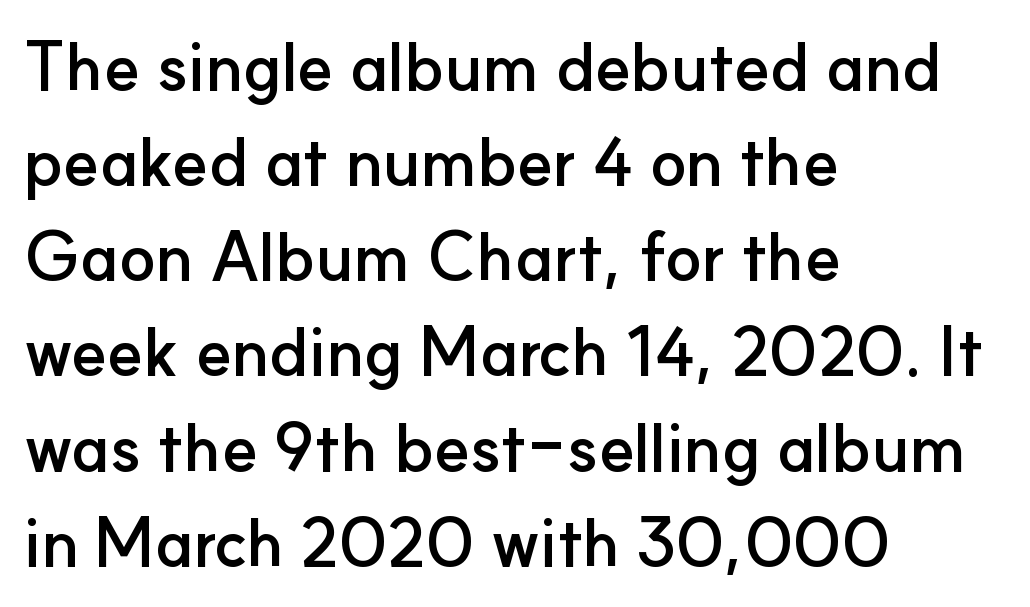
Q: Is the text bold? A: Yes.
Q: Is the text italic (slanted)? A: No, it is upright.
Q: Is the typeface a serif or a sans-serif typeface? A: Sans-serif.
Q: Is the text underlined? A: No.
Q: How is the paragraph aligned? A: Left-aligned.
Q: Is the spacing between letters normal or unusually wide? A: Normal.
Q: Is the spacing between lines tight, normal or loose? A: Normal.
Q: Width (condensed, normal, or wide)? A: Normal.
Q: Stroke contrast? A: Low.
Q: x-height? A: Small.
Q: Monospaced? A: No.
